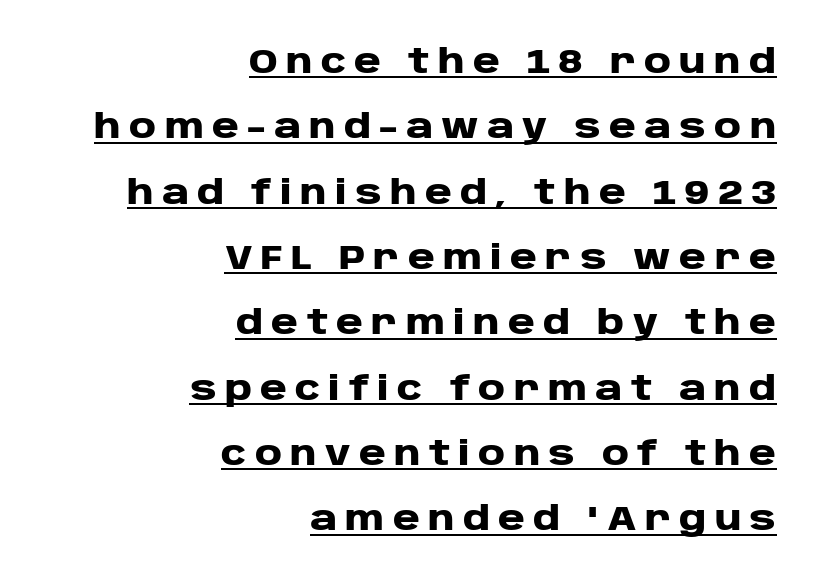
This block would shrink considerably if given ordinary leading; it's expanded now. This is heavy type, rendered in bold. Underline: present. No feet cap the strokes, marking this as sans-serif type.
